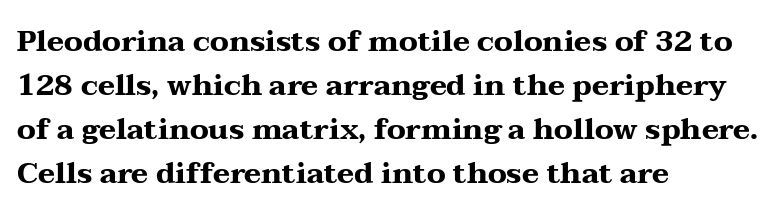
The strip under each line holds only bare page. How are the letters spaced? Ordinarily, with no added tracking. Does the leading feel generous? No, just average. The rendering anchors every line to the left-hand side. Each letter's strokes conclude with small projecting serifs.
